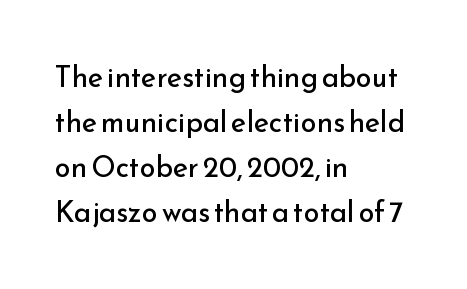
{"serif": "no", "italic": "no", "bold": "no", "weight": "regular", "width": "normal", "stroke_contrast": "low", "x_height": "small", "monospaced": "no", "underline": "no", "align": "left", "line_spacing": "normal", "line_spacing_ratio": 1.55, "letter_spacing": "normal", "letter_spacing_em": 0.0, "glyph_px": 29}
